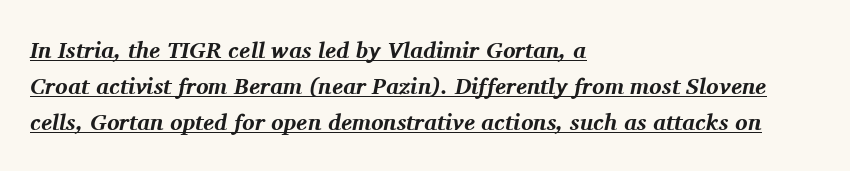
These lines stack with their left ends in a neat column. The rendering uses a moderate line-height, typical for paragraphs. Each word holds together tightly as a unit, with standard inter-letter gaps. Does the lettering tilt? It does — this is italic. The strokes are fattened all the way to bold.
